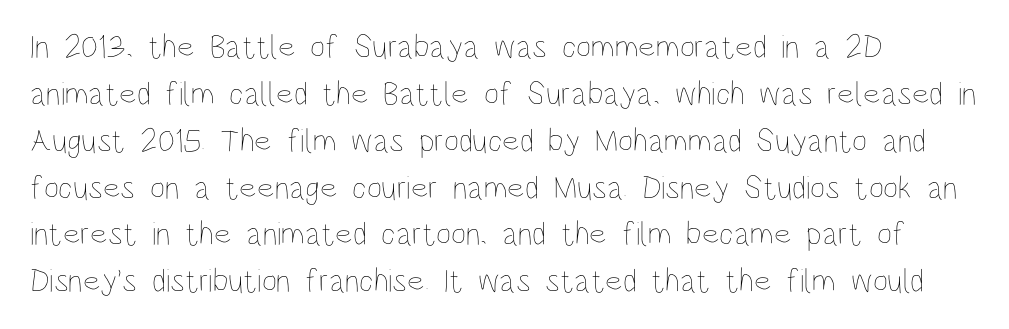
{"italic": "no", "bold": "no", "weight": "thin", "width": "condensed", "stroke_contrast": "low", "x_height": "large", "monospaced": "no", "underline": "no", "align": "left", "line_spacing": "normal", "line_spacing_ratio": 1.42, "letter_spacing": "normal", "letter_spacing_em": 0.0, "glyph_px": 33}
